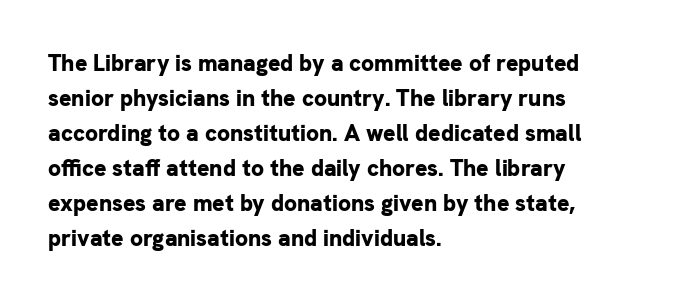
The image shows 23 px bold type, upright; set left-aligned, normal line spacing (1.52x), normal letter spacing, not underlined.
